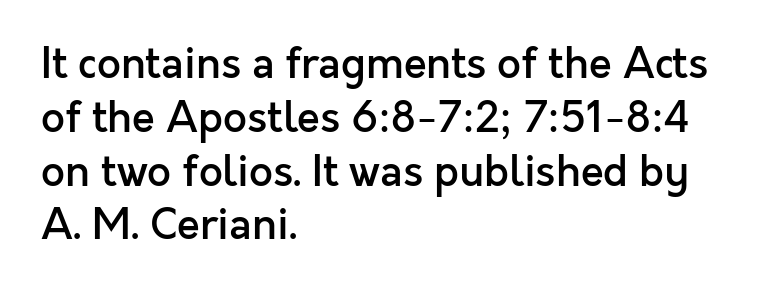
The image shows 42 px semibold sans-serif type, upright; set left-aligned, normal line spacing (1.28x), normal letter spacing, not underlined; a medium x-height.
